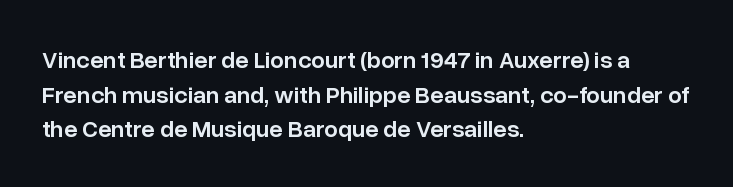
The image shows 24 px text type, upright; set left-aligned, normal line spacing (1.44x), normal letter spacing, not underlined.
